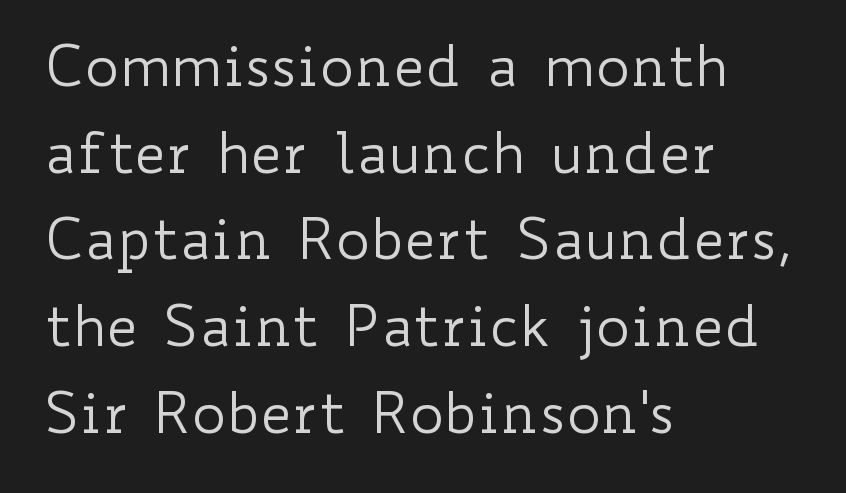
{"italic": "no", "bold": "no", "weight": "regular", "width": "wide", "stroke_contrast": "low", "x_height": "small", "monospaced": "no", "underline": "no", "align": "left", "line_spacing": "normal", "line_spacing_ratio": 1.52, "letter_spacing": "normal", "letter_spacing_em": 0.0, "glyph_px": 57}
